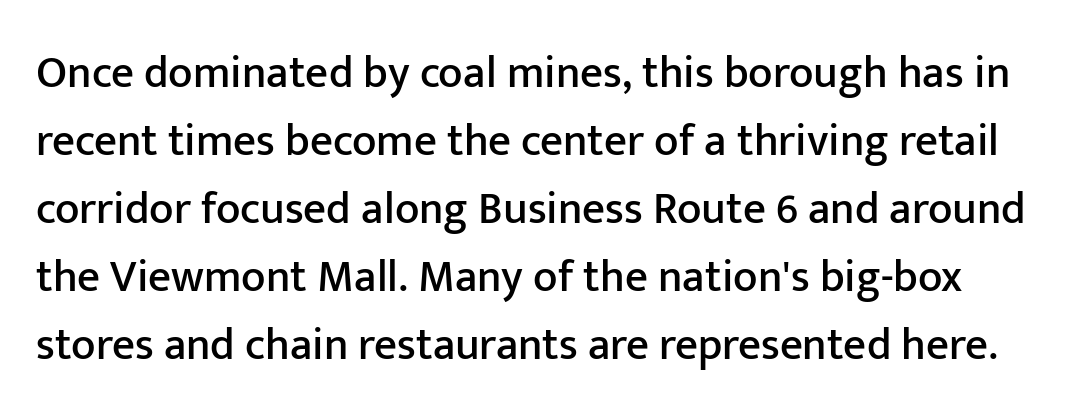
The image shows 45 px sans-serif type, upright; set normal line spacing (1.51x), normal letter spacing, not underlined; low stroke contrast and a medium x-height.
